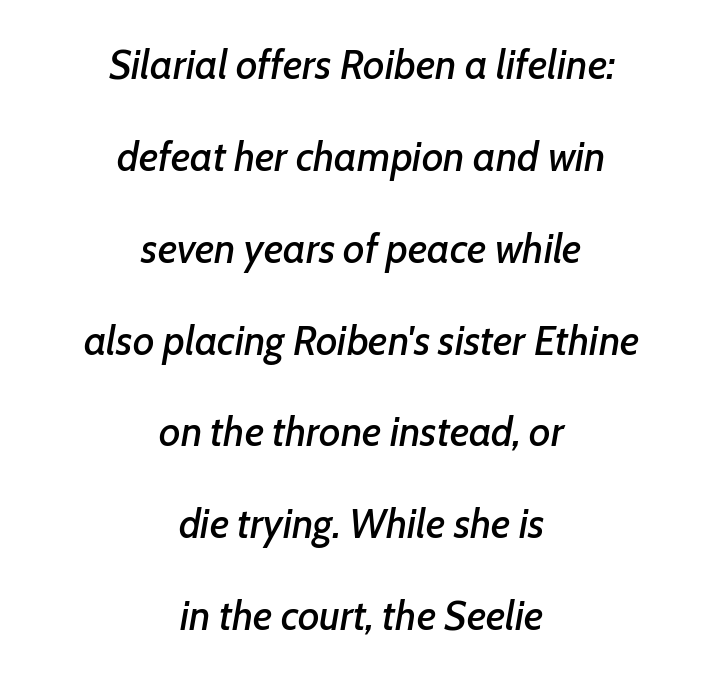
The image shows 41 px text type, italic (leaning right); set centered, loose line spacing (2.24x), normal letter spacing, not underlined; low stroke contrast and a medium x-height.
